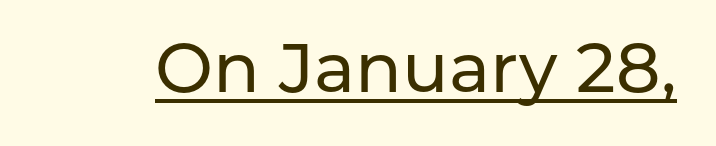
{"serif": "no", "italic": "no", "width": "normal", "stroke_contrast": "low", "x_height": "medium", "monospaced": "no", "underline": "yes", "letter_spacing": "normal", "letter_spacing_em": 0.0, "glyph_px": 69}
